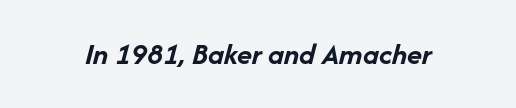
Q: Is the text bold? A: Yes.
Q: Is the text italic (slanted)? A: Yes, it leans right by about 14 degrees.
Q: Is the text underlined? A: No.
Q: Is the spacing between letters normal or unusually wide? A: Normal.
Q: Width (condensed, normal, or wide)? A: Normal.
Q: Stroke contrast? A: Low.
Q: x-height? A: Medium.
Q: Monospaced? A: No.
